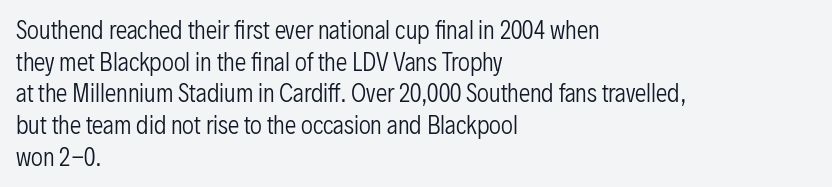
The image shows 23 px text type, upright; set left-aligned, normal line spacing (1.38x), normal letter spacing, not underlined.
